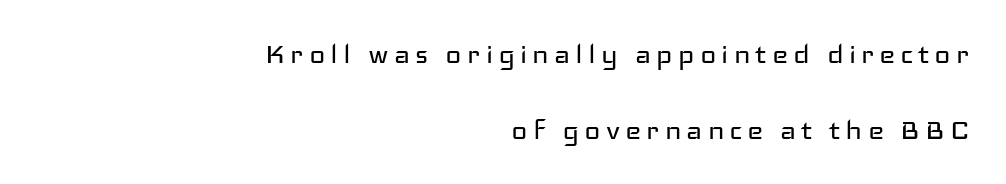
{"serif": "no", "italic": "no", "bold": "no", "weight": "regular", "width": "wide", "stroke_contrast": "low", "x_height": "medium", "monospaced": "no", "underline": "no", "align": "right", "line_spacing": "loose", "line_spacing_ratio": 2.23, "glyph_px": 34}
